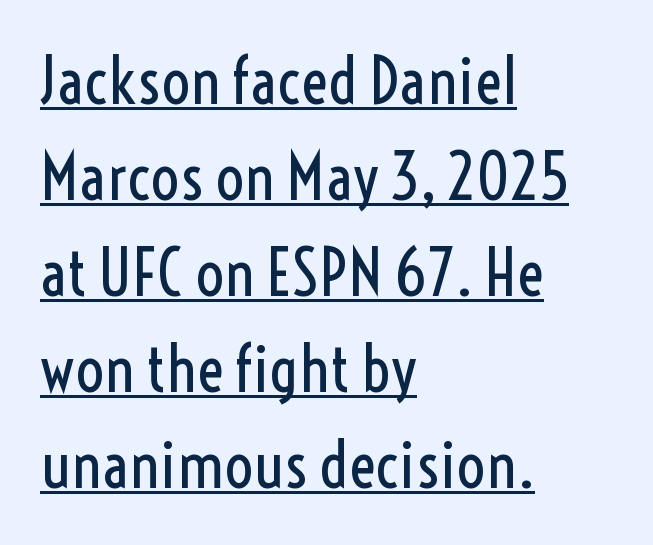
The image shows 64 px regular-weight, condensed sans-serif type, upright; set left-aligned, normal line spacing (1.5x), normal letter spacing, underlined; a medium x-height.
